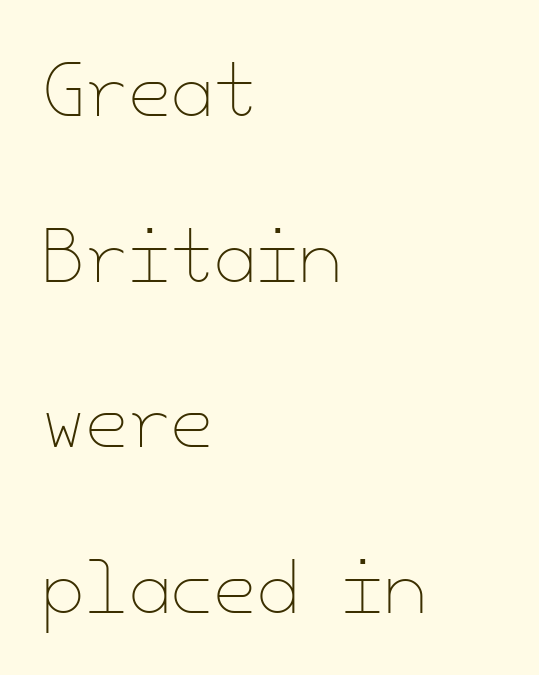
Quick note: underline off. The lines are quadded left. Honestly, the letter spacing is just normal — you wouldn't notice it. Is the type heavy? It reads as light-to-regular instead.
